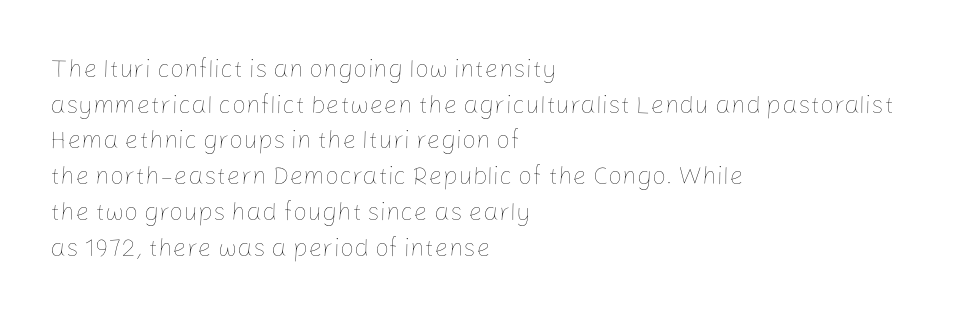
Q: Is the text bold? A: No.
Q: Is the text italic (slanted)? A: No, it is upright.
Q: Is the text underlined? A: No.
Q: How is the paragraph aligned? A: Left-aligned.
Q: Is the spacing between letters normal or unusually wide? A: Normal.
Q: Is the spacing between lines tight, normal or loose? A: Normal.
